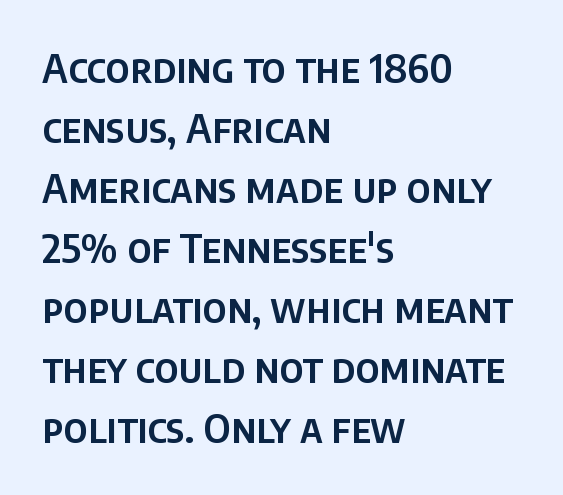
The image shows 39 px sans-serif type, upright; set left-aligned, normal line spacing (1.54x), normal letter spacing, not underlined; low stroke contrast and a large x-height.
